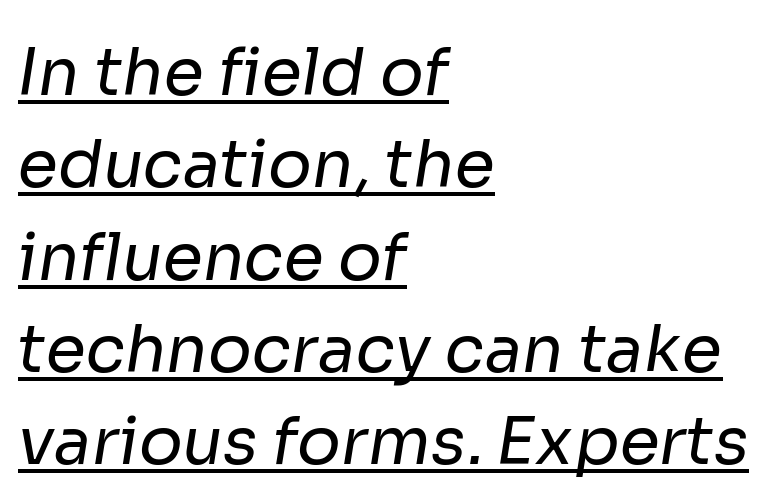
The image shows 65 px regular-weight sans-serif type; set left-aligned, normal line spacing (1.42x), normal letter spacing, underlined; low stroke contrast and a medium x-height.
